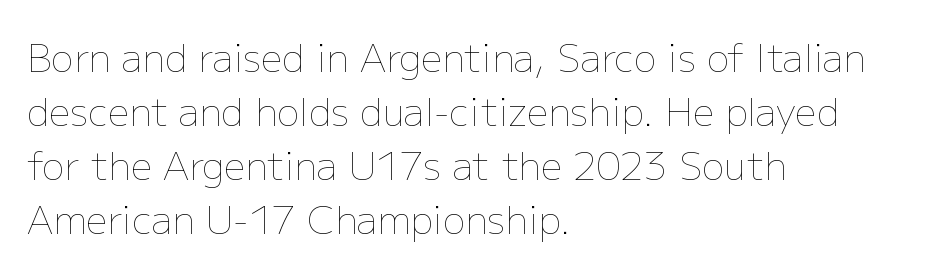
Every character sits straight up, as roman type does. The rendering uses a moderate line-height, typical for paragraphs. Rule under the text: the space is simply empty. The passage shown is not bold in any degree. Reading down the block, your eye returns to a fixed left position each line.
